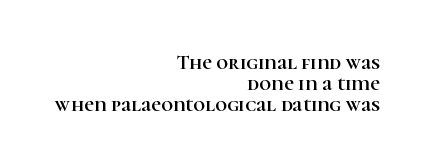
Does the lettering tilt? It doesn't — this is upright. Interline gaps are noticeably narrow in this sample. Layout note: lines flush right. Check under the words: just untouched page. Spacing between characters is what you'd get straight out of the box.
